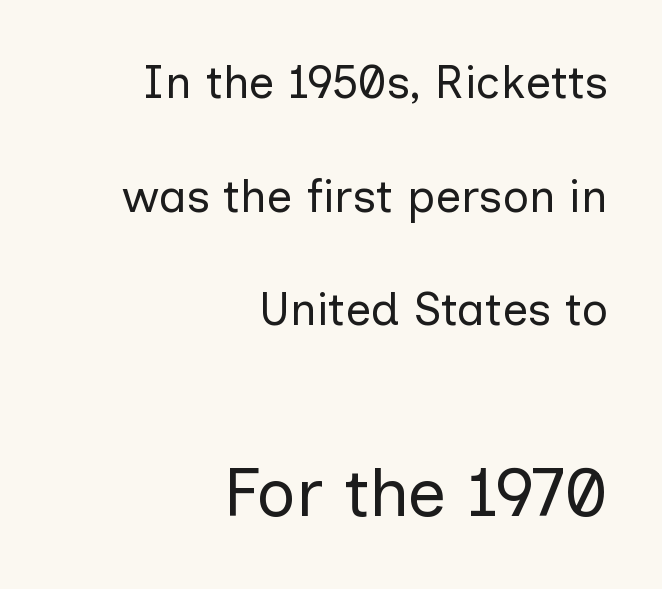
A clean baseline with only descenders dipping below it. Is the lower block the larger one? Yes — the lower block carries the bigger type. The designer dialed line spacing up above the default. Character widths vary here, with narrow letters taking less room than wide ones. Is the block centered? No — it sits flush against the right margin.
